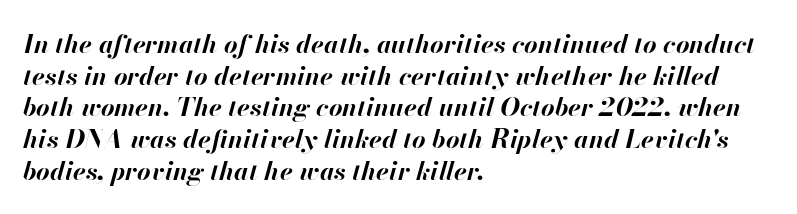
The image shows 26 px bold type, italic (leaning right); set left-aligned, line spacing 1.22x, normal letter spacing, not underlined.
